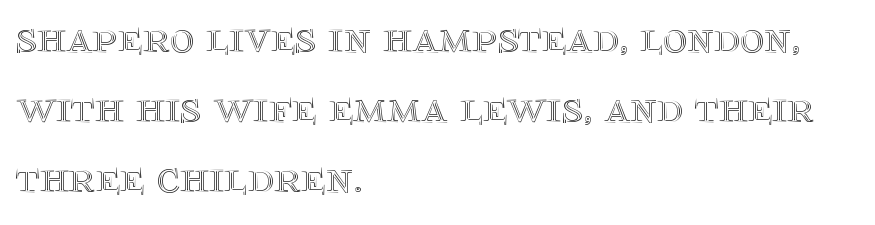
Q: Is the text italic (slanted)? A: No, it is upright.
Q: Is the text underlined? A: No.
Q: How is the paragraph aligned? A: Left-aligned.
Q: Is the spacing between letters normal or unusually wide? A: Normal.
Q: Is the spacing between lines tight, normal or loose? A: Normal.
Q: Width (condensed, normal, or wide)? A: Normal.
Q: x-height? A: Large.
Q: Monospaced? A: No.
